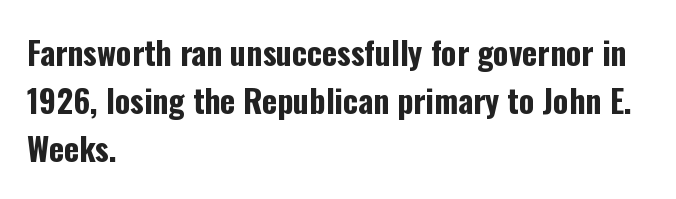
These lines are rendered in a variable-pitch font. The text was rendered using a sans face with plain stroke endings. The specimen reads as upright at a glance. Underlining? Definitely not there. Leading matches the norm, producing a regular column. A typesetter would call this zero additional tracking.
